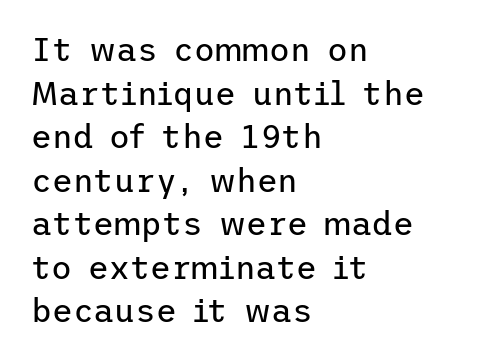
{"serif": "no", "italic": "no", "bold": "no", "weight": "regular", "width": "normal", "stroke_contrast": "low", "x_height": "medium", "underline": "no", "align": "left", "line_spacing": "normal", "line_spacing_ratio": 1.36, "letter_spacing": "normal", "letter_spacing_em": 0.0, "glyph_px": 32}
